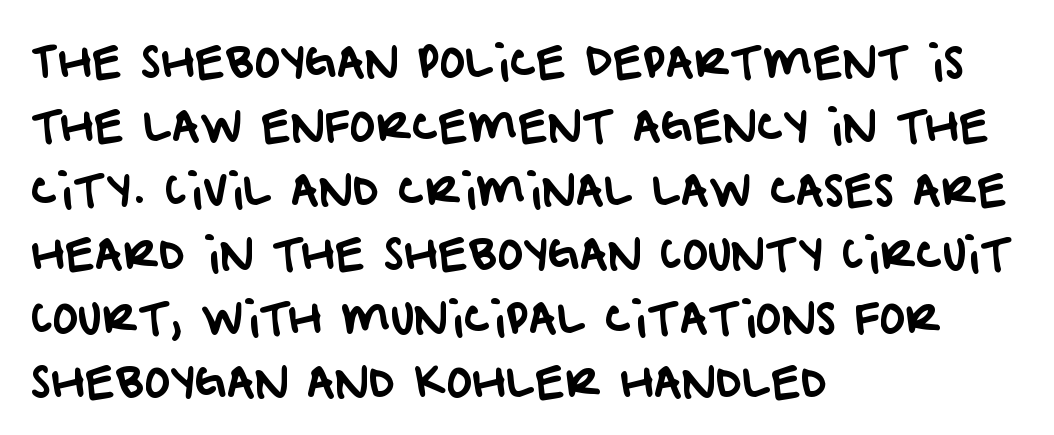
The image shows 43 px sans-serif type; set left-aligned, normal line spacing (1.49x), normal letter spacing, not underlined; low stroke contrast and a large x-height.
